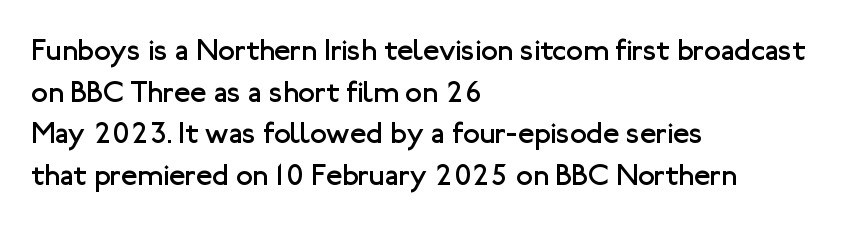
The image shows 30 px regular-weight sans-serif type, upright; set left-aligned, normal line spacing (1.39x), normal letter spacing, not underlined; low stroke contrast and a medium x-height.
